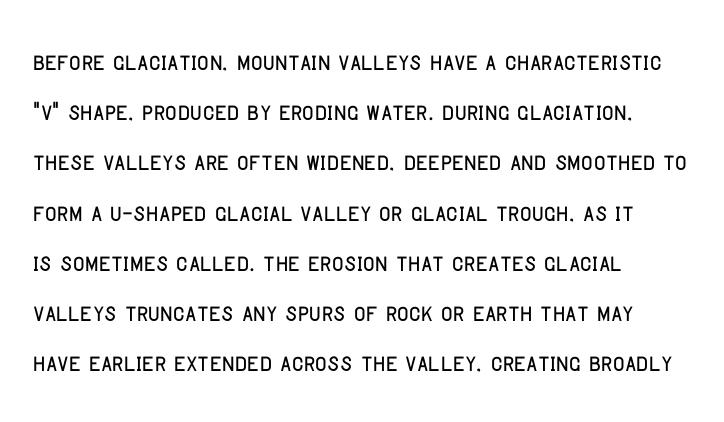
Which margin do the lines hug? The left one — the right edge is uneven. Default kerning and tracking; the words read as compact shapes. Does the leading feel generous? No, just average. Has an underline been added? It has not. No italicization has been applied; the sample stays upright. Think of a printed novel: that variable character pitch is what you see here.
